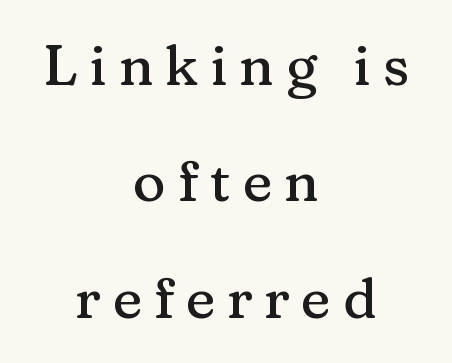
Q: Is the text italic (slanted)? A: No, it is upright.
Q: Is the typeface a serif or a sans-serif typeface? A: Serif.
Q: Is the text underlined? A: No.
Q: How is the paragraph aligned? A: Centered.
Q: Is the spacing between letters normal or unusually wide? A: Unusually wide.
Q: Is the spacing between lines tight, normal or loose? A: Loose.
Q: Width (condensed, normal, or wide)? A: Normal.
Q: Stroke contrast? A: Medium.
Q: x-height? A: Medium.
Q: Monospaced? A: No.
